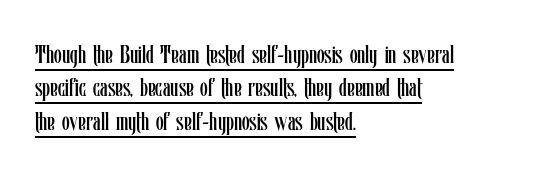
{"italic": "no", "bold": "no", "underline": "yes", "align": "left", "line_spacing": "normal", "line_spacing_ratio": 1.34, "letter_spacing": "normal", "letter_spacing_em": 0.0, "glyph_px": 25}
